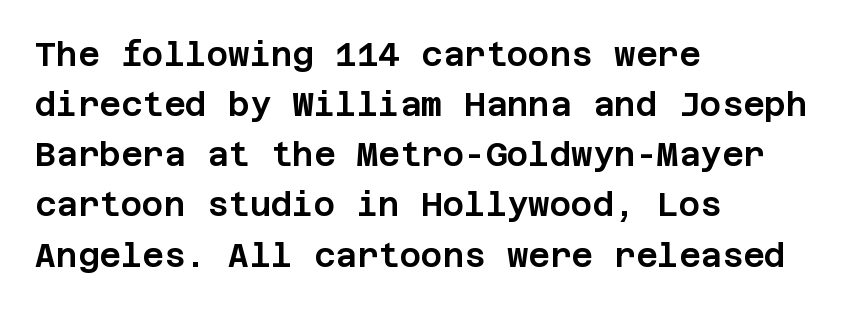
Q: Is the text italic (slanted)? A: No, it is upright.
Q: Is the typeface a serif or a sans-serif typeface? A: Sans-serif.
Q: Is the text underlined? A: No.
Q: How is the paragraph aligned? A: Left-aligned.
Q: Is the spacing between letters normal or unusually wide? A: Normal.
Q: Is the spacing between lines tight, normal or loose? A: Normal.
Q: Width (condensed, normal, or wide)? A: Normal.
Q: Stroke contrast? A: Low.
Q: x-height? A: Large.
